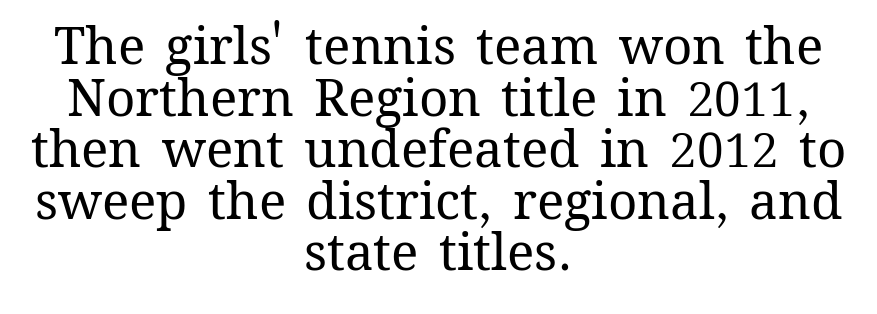
{"italic": "no", "bold": "no", "weight": "regular", "width": "normal", "stroke_contrast": "medium", "x_height": "medium", "monospaced": "no", "underline": "no", "align": "center", "line_spacing": "tight", "line_spacing_ratio": 1.01, "letter_spacing": "normal", "letter_spacing_em": 0.0, "glyph_px": 51}
